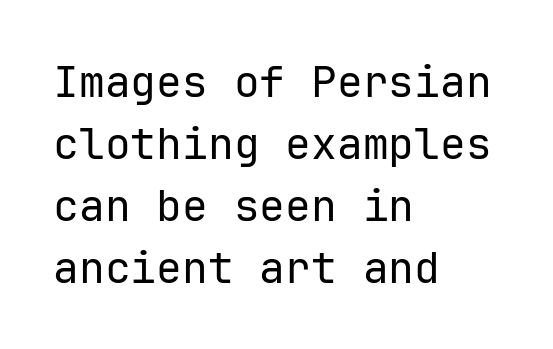
Classification — sans serif. Each letter, wide or thin by design, is forced into the same width here. Italic: no, the glyphs are upright roman. Default kerning and tracking; the words read as compact shapes. Leading matches the norm, producing a regular column. Caption: multi-line text, flush left, ragged right.
